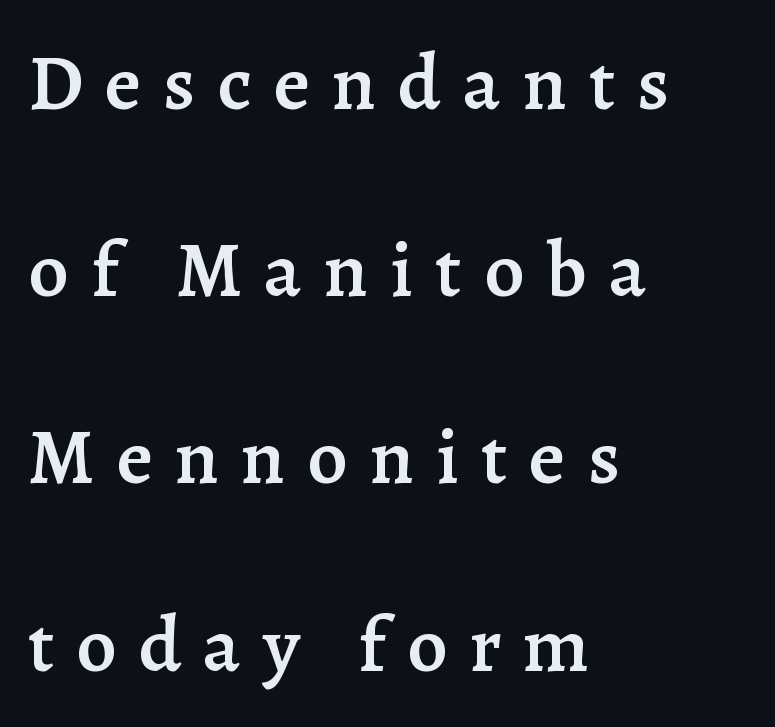
Q: Is the text bold? A: Semi-bold.
Q: Is the text italic (slanted)? A: No, it is upright.
Q: Is the typeface a serif or a sans-serif typeface? A: Serif.
Q: Is the text underlined? A: No.
Q: How is the paragraph aligned? A: Left-aligned.
Q: Is the spacing between letters normal or unusually wide? A: Unusually wide.
Q: Is the spacing between lines tight, normal or loose? A: Loose.
Q: Width (condensed, normal, or wide)? A: Normal.
Q: Stroke contrast? A: Low.
Q: x-height? A: Medium.
Q: Monospaced? A: No.
